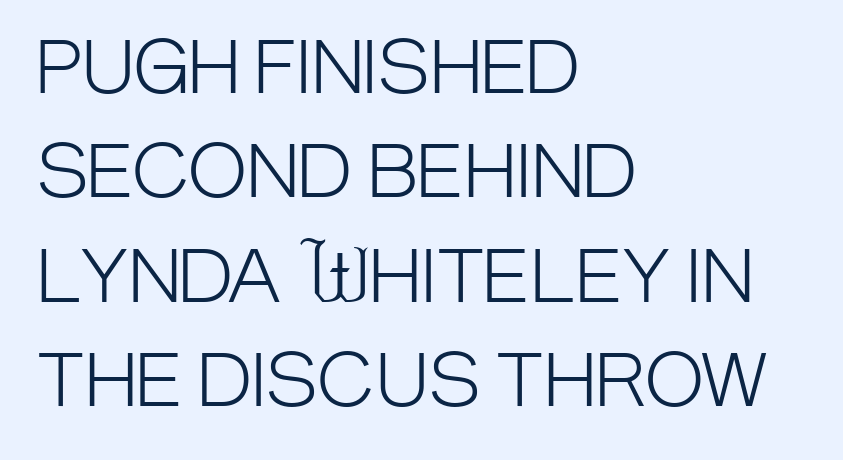
The image shows 71 px light, condensed sans-serif type, upright; set left-aligned, normal line spacing (1.47x), normal letter spacing, not underlined; low stroke contrast and a large x-height.
